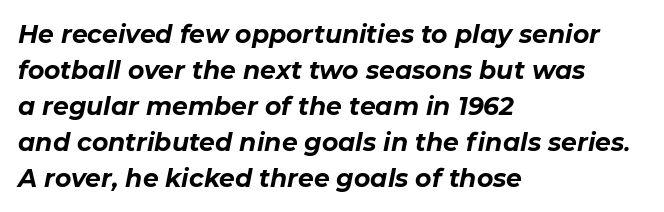
The image shows 25 px bold type, italic (leaning right); set left-aligned, normal line spacing (1.44x), normal letter spacing, not underlined.
